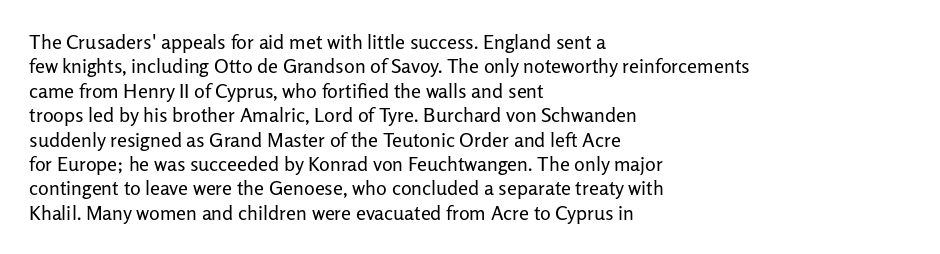
{"italic": "no", "bold": "no", "underline": "no", "align": "left", "line_spacing_ratio": 1.22, "letter_spacing": "normal", "letter_spacing_em": 0.0, "glyph_px": 20}
